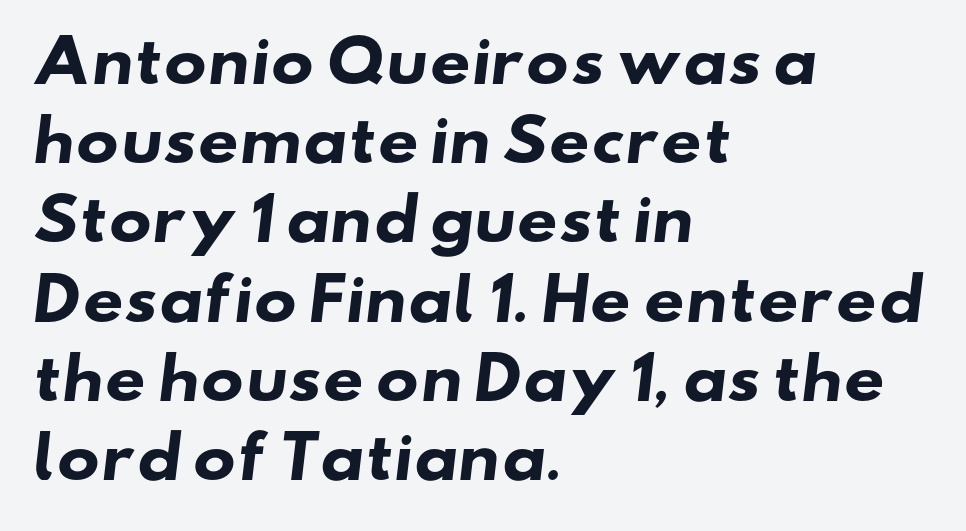
{"serif": "no", "bold": "yes", "weight": "heavy", "width": "wide", "stroke_contrast": "low", "x_height": "small", "monospaced": "no", "underline": "no", "align": "left", "line_spacing": "normal", "line_spacing_ratio": 1.39, "letter_spacing": "normal", "letter_spacing_em": 0.0, "glyph_px": 57}
